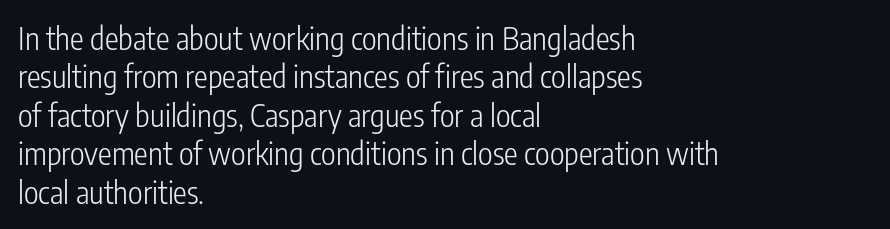
Q: Is the text bold? A: No.
Q: Is the text italic (slanted)? A: No, it is upright.
Q: Is the typeface a serif or a sans-serif typeface? A: Sans-serif.
Q: Is the text underlined? A: No.
Q: How is the paragraph aligned? A: Left-aligned.
Q: Is the spacing between letters normal or unusually wide? A: Normal.
Q: Width (condensed, normal, or wide)? A: Condensed.
Q: Stroke contrast? A: Low.
Q: x-height? A: Medium.
Q: Monospaced? A: No.
